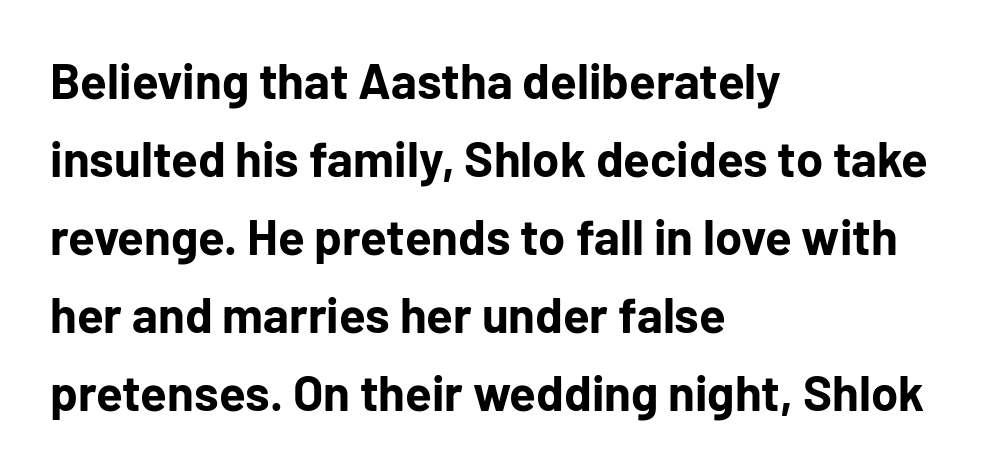
{"serif": "no", "italic": "no", "bold": "yes", "weight": "bold", "width": "normal", "stroke_contrast": "low", "x_height": "medium", "monospaced": "no", "underline": "no", "align": "left", "line_spacing": "normal", "line_spacing_ratio": 1.59, "letter_spacing": "normal", "letter_spacing_em": 0.0, "glyph_px": 49}
